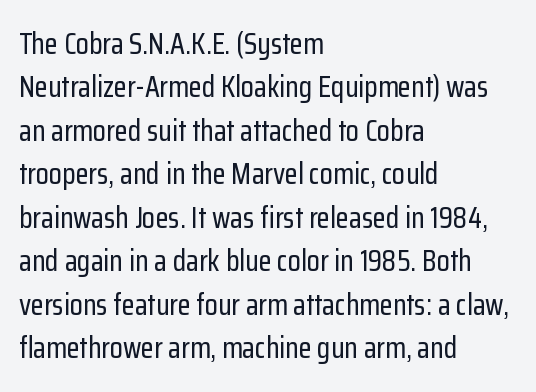
The image shows 30 px condensed sans-serif type, upright; set left-aligned, normal line spacing (1.45x), normal letter spacing, not underlined; low stroke contrast and a medium x-height.
